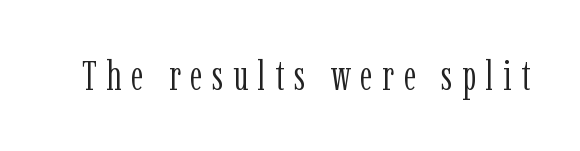
The image shows 42 px light, condensed serif type, upright; set unusually wide letter spacing (+0.23 em), not underlined; low stroke contrast and a medium x-height.
